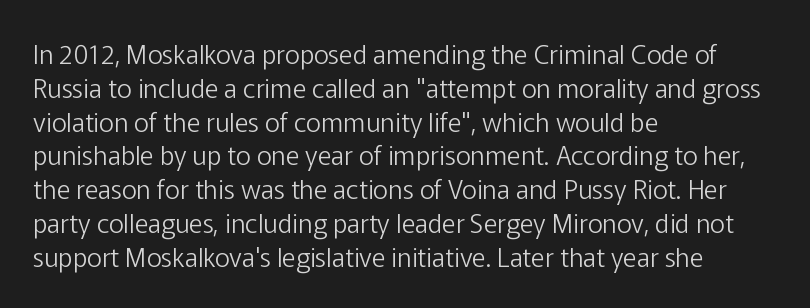
{"italic": "no", "bold": "no", "underline": "no", "align": "left", "line_spacing": "normal", "line_spacing_ratio": 1.3, "letter_spacing": "normal", "letter_spacing_em": 0.0, "glyph_px": 26}
